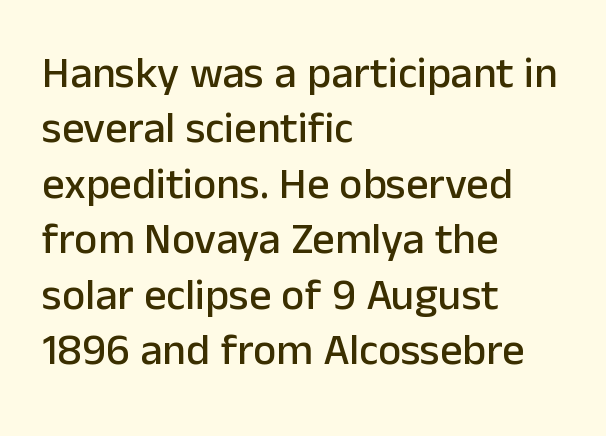
{"serif": "no", "italic": "no", "width": "normal", "stroke_contrast": "low", "x_height": "medium", "monospaced": "no", "underline": "no", "align": "left", "line_spacing": "normal", "line_spacing_ratio": 1.26, "letter_spacing": "normal", "letter_spacing_em": 0.0, "glyph_px": 44}
